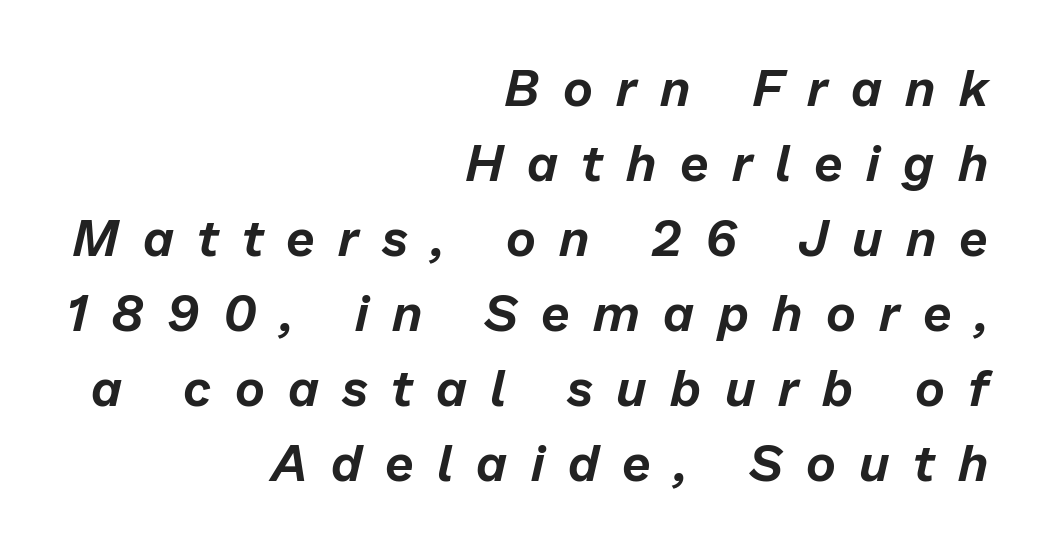
Q: Is the text italic (slanted)? A: Yes, it leans right by about 13 degrees.
Q: Is the text underlined? A: No.
Q: How is the paragraph aligned? A: Right-aligned.
Q: Is the spacing between letters normal or unusually wide? A: Unusually wide.
Q: Is the spacing between lines tight, normal or loose? A: Normal.
Q: Width (condensed, normal, or wide)? A: Normal.
Q: Stroke contrast? A: Low.
Q: x-height? A: Medium.
Q: Monospaced? A: No.
